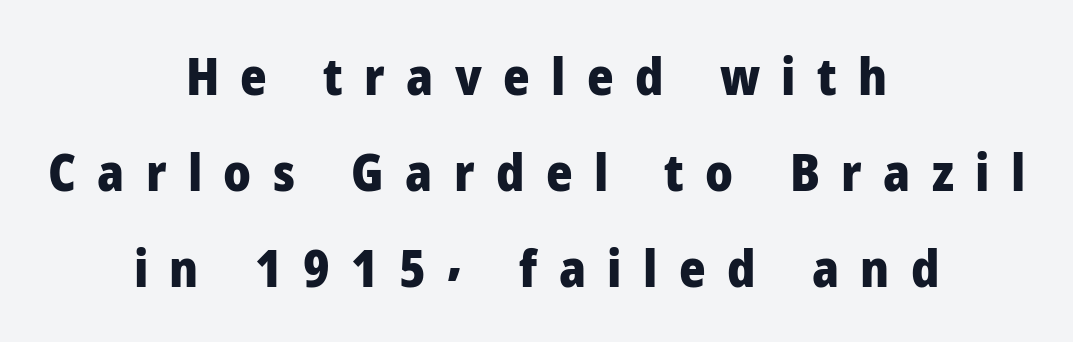
Tall strokes in this sample are plumb rather than angled. Glance below the letters and you will spot only blank space. The face used here is proportionally spaced, like ordinary book or web type. Font category for this specimen: sans-serif.
